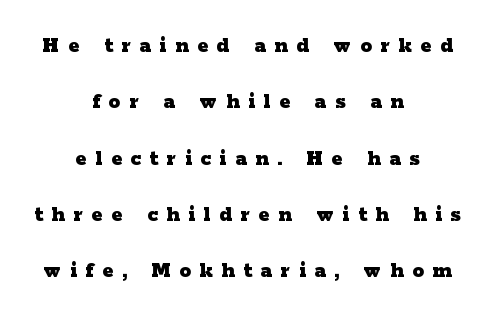
{"italic": "no", "bold": "yes", "underline": "no", "align": "center", "line_spacing": "loose", "line_spacing_ratio": 2.45, "letter_spacing": "wide", "letter_spacing_em": 0.38, "glyph_px": 23}
